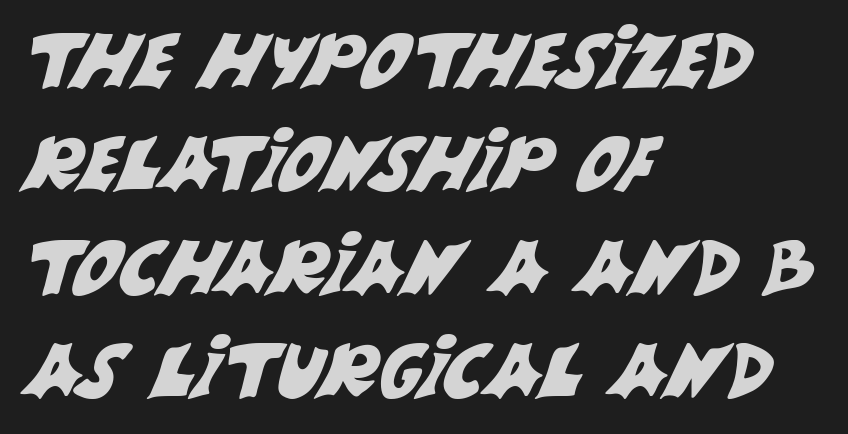
Q: Is the typeface a serif or a sans-serif typeface? A: Sans-serif.
Q: Is the text underlined? A: No.
Q: How is the paragraph aligned? A: Left-aligned.
Q: Is the spacing between letters normal or unusually wide? A: Normal.
Q: Is the spacing between lines tight, normal or loose? A: Normal.
Q: Width (condensed, normal, or wide)? A: Normal.
Q: Stroke contrast? A: Medium.
Q: x-height? A: Large.
Q: Monospaced? A: No.
